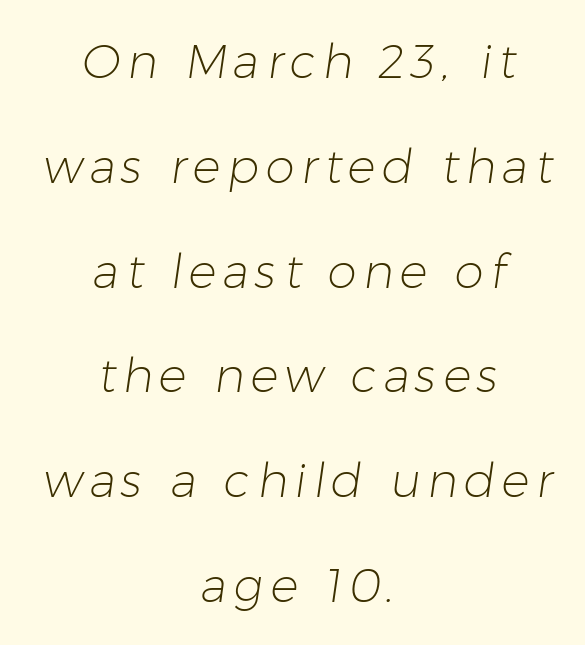
The image shows 47 px light sans-serif type; set centered, loose line spacing (2.23x), not underlined; low stroke contrast and a medium x-height.
